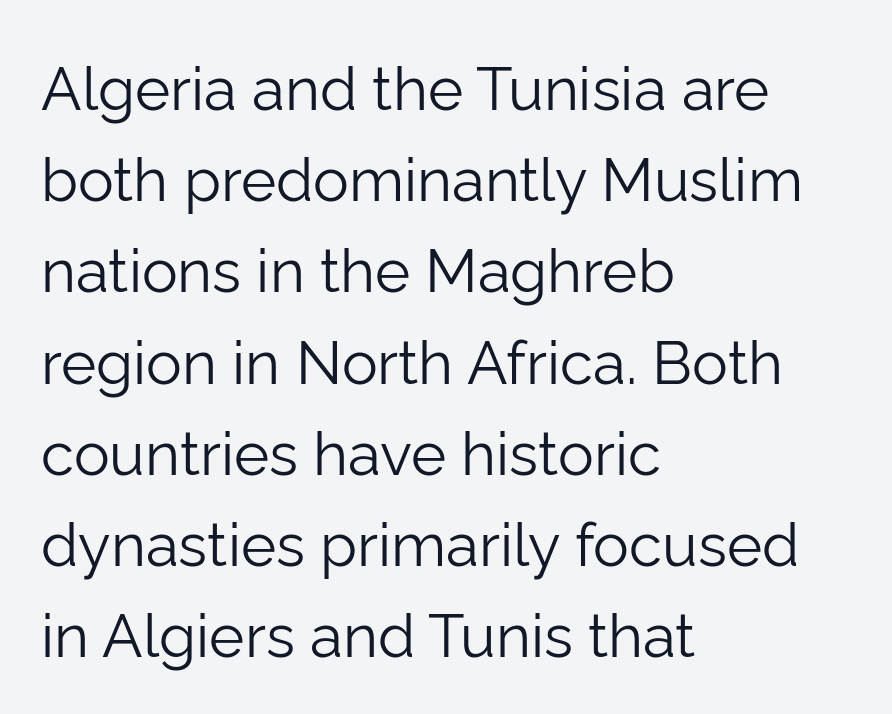
Q: Is the text bold? A: No.
Q: Is the text italic (slanted)? A: No, it is upright.
Q: Is the typeface a serif or a sans-serif typeface? A: Sans-serif.
Q: Is the text underlined? A: No.
Q: How is the paragraph aligned? A: Left-aligned.
Q: Is the spacing between letters normal or unusually wide? A: Normal.
Q: Is the spacing between lines tight, normal or loose? A: Normal.
Q: Width (condensed, normal, or wide)? A: Normal.
Q: Stroke contrast? A: Low.
Q: x-height? A: Medium.
Q: Monospaced? A: No.
